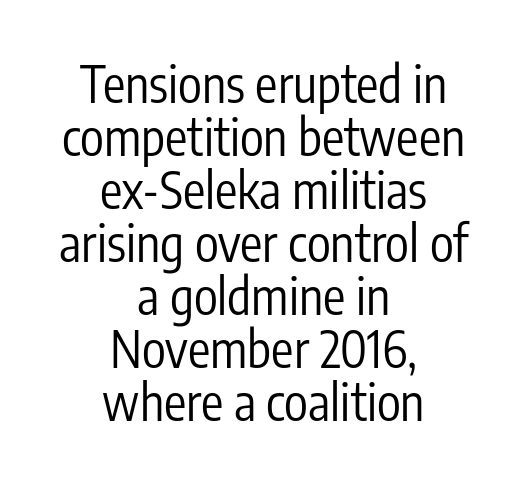
Q: Is the text bold? A: No.
Q: Is the text italic (slanted)? A: No, it is upright.
Q: Is the typeface a serif or a sans-serif typeface? A: Sans-serif.
Q: Is the text underlined? A: No.
Q: How is the paragraph aligned? A: Centered.
Q: Is the spacing between letters normal or unusually wide? A: Normal.
Q: Is the spacing between lines tight, normal or loose? A: Tight.
Q: Width (condensed, normal, or wide)? A: Condensed.
Q: Stroke contrast? A: Low.
Q: x-height? A: Medium.
Q: Monospaced? A: No.
